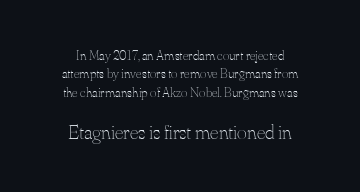
Q: Is the text bold? A: No.
Q: Is the text italic (slanted)? A: No, it is upright.
Q: Is the text underlined? A: No.
Q: How is the paragraph aligned? A: Centered.
Q: Is the spacing between letters normal or unusually wide? A: Normal.
Q: Is the spacing between lines tight, normal or loose? A: Normal.
Q: Which block of text is set in a larger size, the first (top) or the second (bottom)? A: The second (bottom) one.
